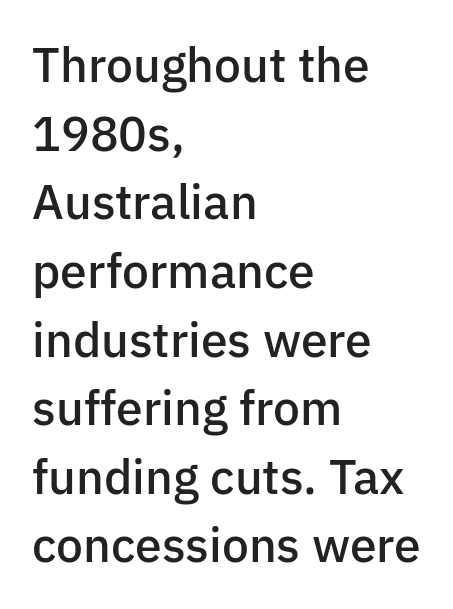
{"serif": "no", "italic": "no", "bold": "semi", "weight": "semibold", "width": "normal", "stroke_contrast": "low", "x_height": "medium", "monospaced": "no", "underline": "no", "align": "left", "line_spacing": "normal", "line_spacing_ratio": 1.43, "letter_spacing": "normal", "letter_spacing_em": 0.0, "glyph_px": 48}
